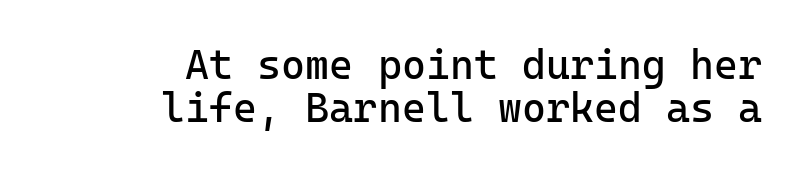
The image shows 41 px regular-weight sans-serif type, upright, monospaced; set right-aligned, tight line spacing (1.06x), normal letter spacing, not underlined; low stroke contrast and a medium x-height.
